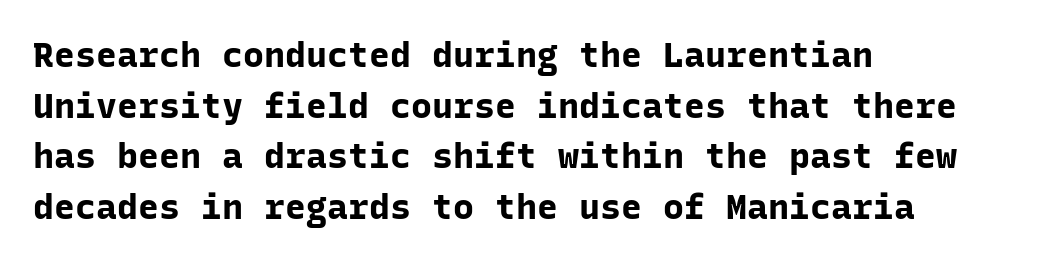
{"serif": "no", "italic": "no", "bold": "yes", "weight": "bold", "width": "normal", "stroke_contrast": "low", "x_height": "medium", "monospaced": "yes", "underline": "no", "align": "left", "line_spacing": "normal", "line_spacing_ratio": 1.45, "letter_spacing": "normal", "letter_spacing_em": 0.0, "glyph_px": 35}
